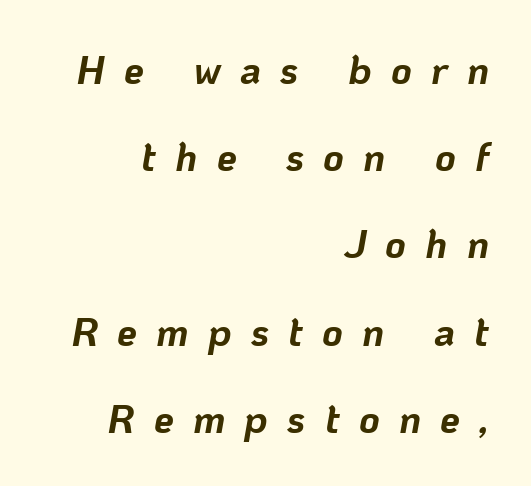
The image shows 40 px bold type, italic (leaning right); set right-aligned, loose line spacing (2.18x), unusually wide letter spacing (+0.48 em), not underlined; low stroke contrast and a medium x-height.
